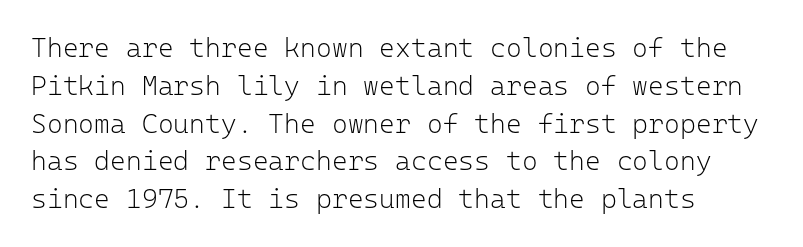
{"italic": "no", "bold": "no", "underline": "no", "align": "left", "line_spacing": "normal", "line_spacing_ratio": 1.4, "letter_spacing": "normal", "letter_spacing_em": 0.0, "glyph_px": 27}
